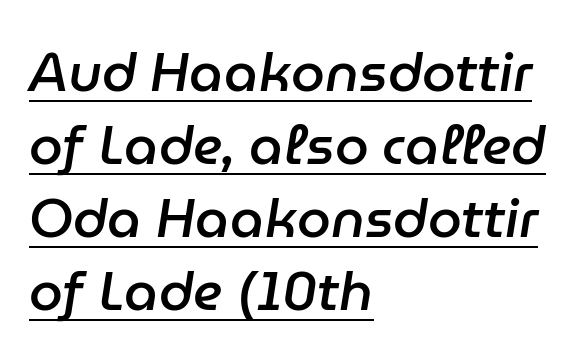
{"italic": "yes", "lean": "right", "slant_degrees": 9, "bold": "semi", "weight": "semibold", "width": "normal", "stroke_contrast": "low", "x_height": "medium", "monospaced": "no", "underline": "yes", "align": "left", "line_spacing": "normal", "line_spacing_ratio": 1.35, "letter_spacing": "normal", "letter_spacing_em": 0.0, "glyph_px": 54}
